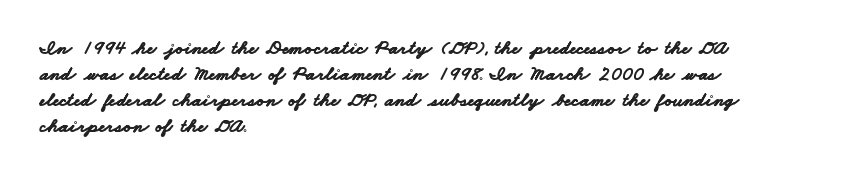
Q: Is the text bold? A: Yes.
Q: Is the text underlined? A: No.
Q: How is the paragraph aligned? A: Left-aligned.
Q: Is the spacing between letters normal or unusually wide? A: Normal.
Q: Is the spacing between lines tight, normal or loose? A: Normal.
